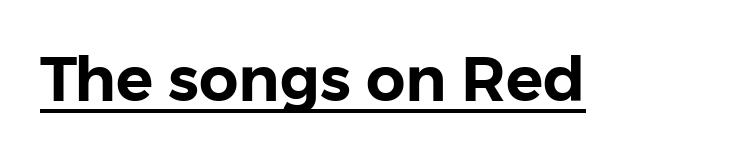
The image shows 62 px sans-serif type, upright; set normal letter spacing, underlined; low stroke contrast and a medium x-height.
